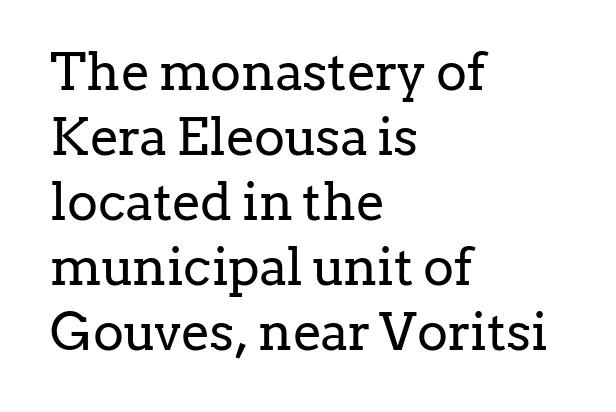
{"serif": "yes", "italic": "no", "bold": "no", "weight": "regular", "width": "normal", "stroke_contrast": "low", "x_height": "medium", "monospaced": "no", "underline": "no", "align": "left", "line_spacing": "normal", "line_spacing_ratio": 1.25, "letter_spacing": "normal", "letter_spacing_em": 0.0, "glyph_px": 52}
